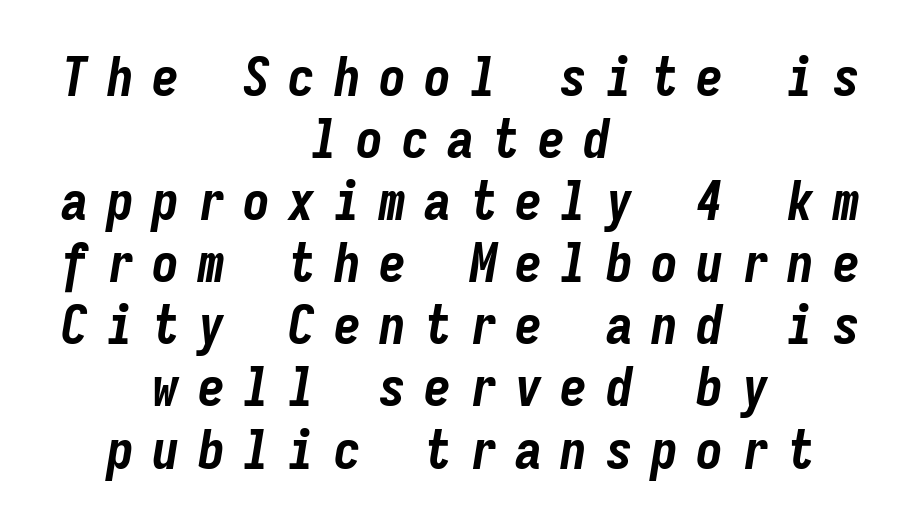
Whoever set this chose condensed vertical rhythm over breathing room. The words here are not underlined. Is the letter spacing exaggerated? Yes — the characters are pushed far apart. A typesetter would mark this as italic. The characters look thick and weighty, a clear bold. Both edges are ragged and mirror each other, which tells us the setting is centered.
